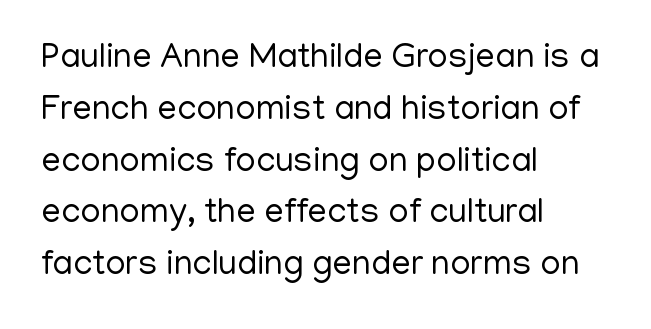
{"serif": "no", "italic": "no", "bold": "no", "weight": "regular", "width": "normal", "stroke_contrast": "low", "x_height": "medium", "monospaced": "no", "underline": "no", "align": "left", "line_spacing": "normal", "line_spacing_ratio": 1.48, "letter_spacing": "normal", "letter_spacing_em": 0.0, "glyph_px": 35}
